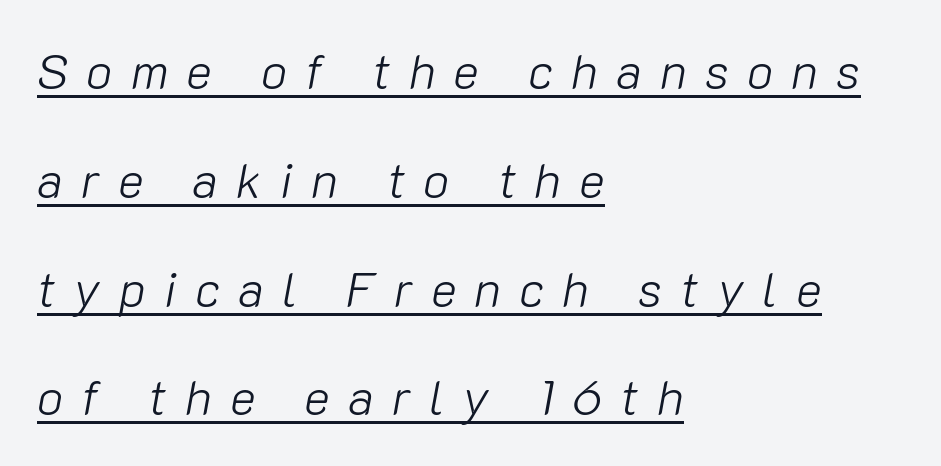
Q: Is the text bold? A: No.
Q: Is the text italic (slanted)? A: Yes, it leans right by about 10 degrees.
Q: Is the text underlined? A: Yes.
Q: How is the paragraph aligned? A: Left-aligned.
Q: Is the spacing between letters normal or unusually wide? A: Unusually wide.
Q: Is the spacing between lines tight, normal or loose? A: Loose.
Q: Width (condensed, normal, or wide)? A: Normal.
Q: Stroke contrast? A: Low.
Q: x-height? A: Medium.
Q: Monospaced? A: No.
